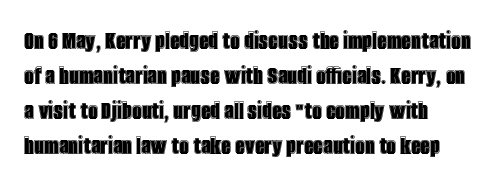
The space directly below the letters is spotless. Normally led — the rows are evenly, conventionally spaced. Is the letter spacing exaggerated? No — it looks like the ordinary default. It's the straight-up-and-down kind of type.
